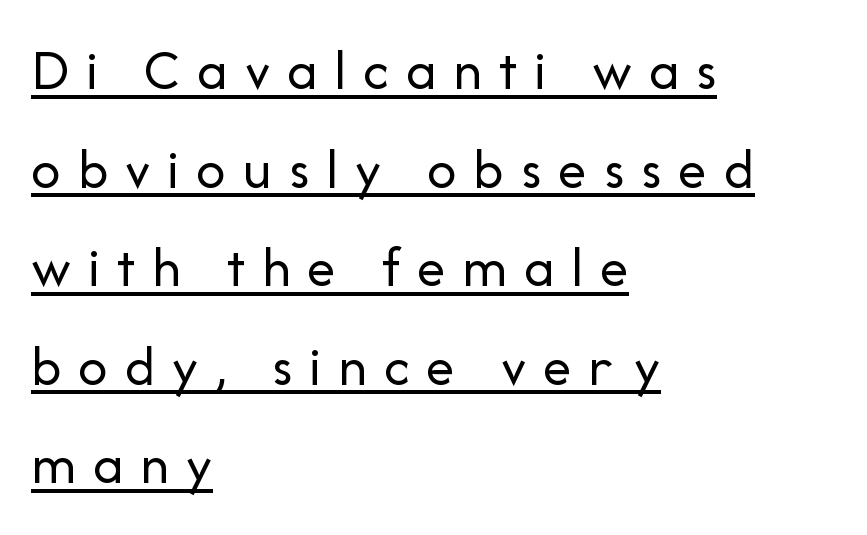
The image shows 58 px regular-weight sans-serif type, upright; set left-aligned, normal line spacing (1.7x), unusually wide letter spacing (+0.29 em), underlined; low stroke contrast and a medium x-height.
